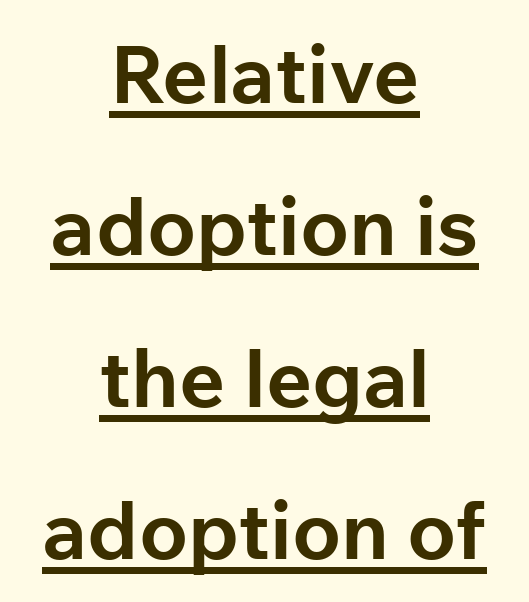
The image shows 80 px bold sans-serif type, upright; set centered, loose line spacing (1.9x), normal letter spacing, underlined; low stroke contrast and a medium x-height.
